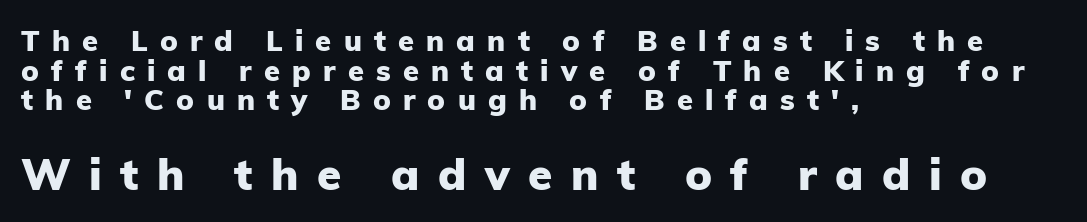
{"serif": "no", "italic": "no", "bold": "yes", "weight": "heavy", "width": "normal", "stroke_contrast": "low", "x_height": "medium", "monospaced": "no", "underline": "no", "align": "left", "line_spacing": "tight", "line_spacing_ratio": 1.02, "letter_spacing": "wide", "letter_spacing_em": 0.42, "larger_block": "second", "size_ratio": 1.52, "glyph_px": 44}
